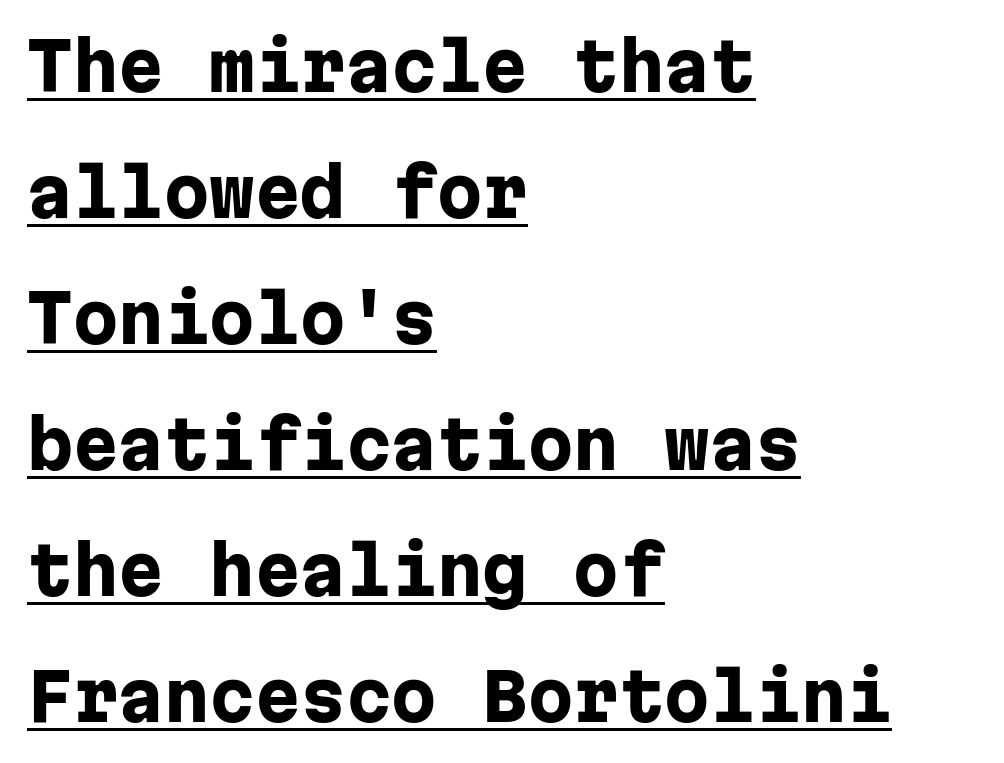
The image shows 65 px heavy sans-serif type, upright, monospaced; set left-aligned, loose line spacing (1.94x), normal letter spacing, underlined; low stroke contrast and a medium x-height.
